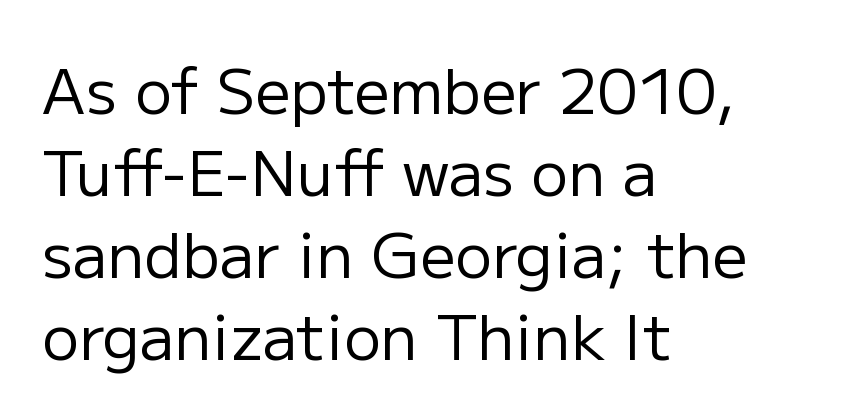
{"serif": "no", "italic": "no", "bold": "no", "weight": "regular", "width": "normal", "stroke_contrast": "low", "x_height": "medium", "monospaced": "no", "underline": "no", "align": "left", "line_spacing": "normal", "line_spacing_ratio": 1.32, "letter_spacing": "normal", "letter_spacing_em": 0.0, "glyph_px": 62}
